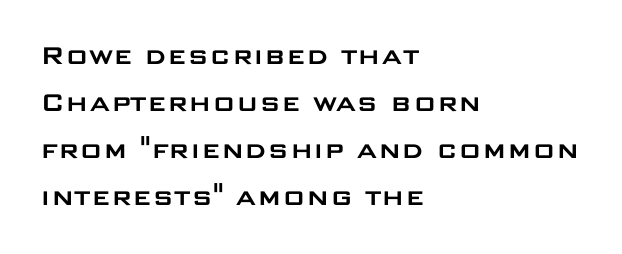
The image shows 31 px wide sans-serif type, upright; set left-aligned, normal line spacing (1.52x), normal letter spacing, not underlined; low stroke contrast and a large x-height.
